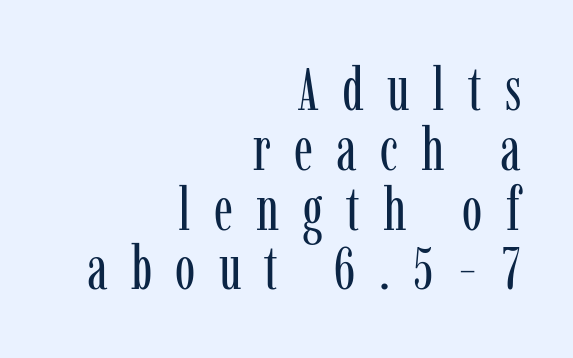
{"serif": "yes", "italic": "no", "bold": "no", "weight": "regular", "width": "condensed", "stroke_contrast": "low", "x_height": "medium", "monospaced": "no", "underline": "no", "align": "right", "line_spacing": "tight", "line_spacing_ratio": 0.98, "letter_spacing": "wide", "letter_spacing_em": 0.38, "glyph_px": 61}
